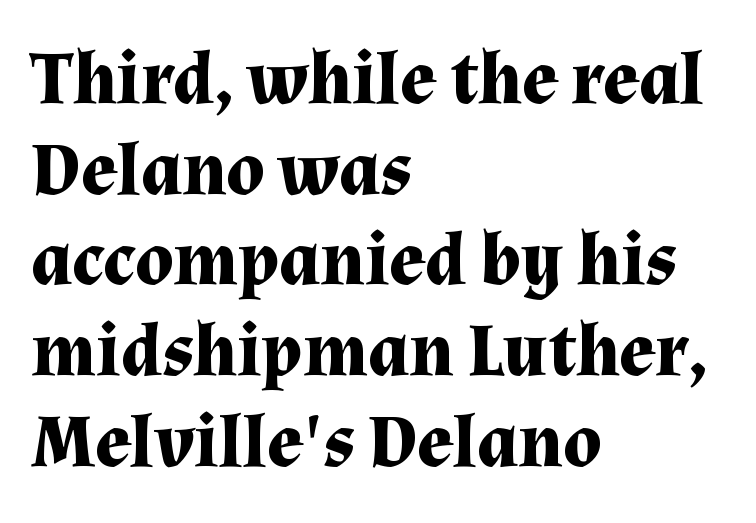
Each line starts at the same left margin while the right side varies. Unlike italic type, these characters show no tilt at all. You could not count columns in this text — the font is proportionally spaced. The typesetting leans heavy: a genuine bold. Descenders are the only things crossing below the line.
